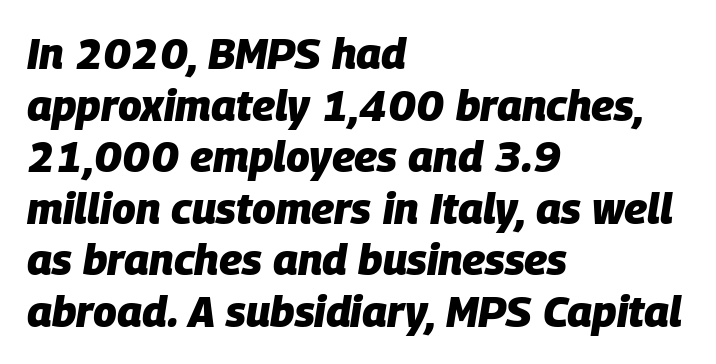
Q: Is the text bold? A: Yes.
Q: Is the text italic (slanted)? A: Yes, it leans right by about 9 degrees.
Q: Is the text underlined? A: No.
Q: How is the paragraph aligned? A: Left-aligned.
Q: Is the spacing between letters normal or unusually wide? A: Normal.
Q: Width (condensed, normal, or wide)? A: Normal.
Q: Stroke contrast? A: Low.
Q: x-height? A: Large.
Q: Monospaced? A: No.
